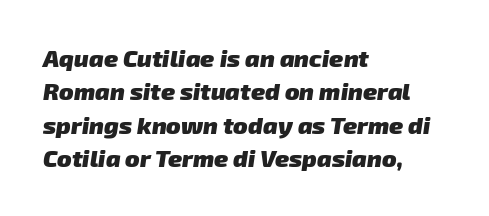
{"bold": "yes", "underline": "no", "align": "left", "line_spacing": "normal", "line_spacing_ratio": 1.39, "letter_spacing": "normal", "letter_spacing_em": 0.0, "glyph_px": 24}
